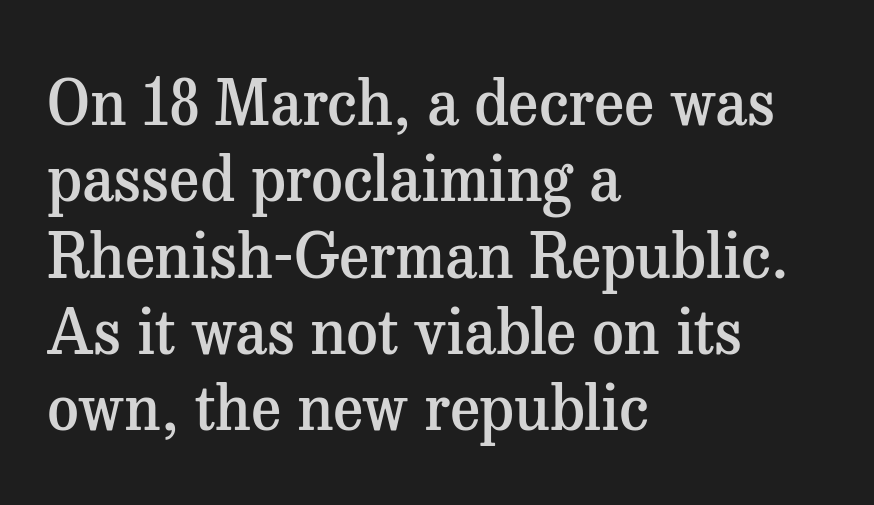
Q: Is the text bold? A: Semi-bold.
Q: Is the text italic (slanted)? A: No, it is upright.
Q: Is the typeface a serif or a sans-serif typeface? A: Serif.
Q: Is the text underlined? A: No.
Q: How is the paragraph aligned? A: Left-aligned.
Q: Is the spacing between letters normal or unusually wide? A: Normal.
Q: Width (condensed, normal, or wide)? A: Normal.
Q: Stroke contrast? A: Medium.
Q: x-height? A: Medium.
Q: Monospaced? A: No.
